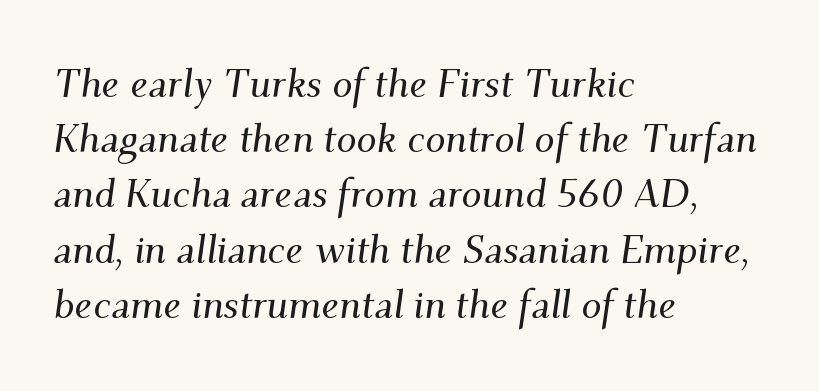
{"serif": "yes", "italic": "yes", "lean": "right", "slant_degrees": 9, "width": "normal", "stroke_contrast": "medium", "x_height": "small", "monospaced": "no", "underline": "no", "align": "left", "line_spacing": "normal", "line_spacing_ratio": 1.38, "letter_spacing": "normal", "letter_spacing_em": 0.0, "glyph_px": 40}
